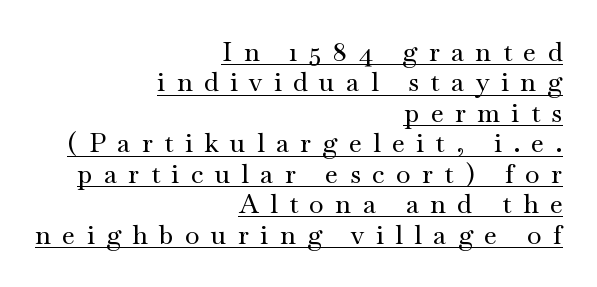
{"italic": "no", "underline": "yes", "align": "right", "line_spacing_ratio": 1.17, "letter_spacing": "wide", "letter_spacing_em": 0.45, "glyph_px": 26}
